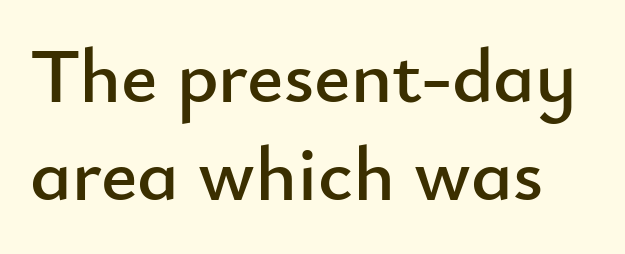
Q: Is the text italic (slanted)? A: No, it is upright.
Q: Is the typeface a serif or a sans-serif typeface? A: Sans-serif.
Q: Is the text underlined? A: No.
Q: Is the spacing between letters normal or unusually wide? A: Normal.
Q: Is the spacing between lines tight, normal or loose? A: Normal.
Q: Width (condensed, normal, or wide)? A: Normal.
Q: Stroke contrast? A: Low.
Q: x-height? A: Small.
Q: Monospaced? A: No.
